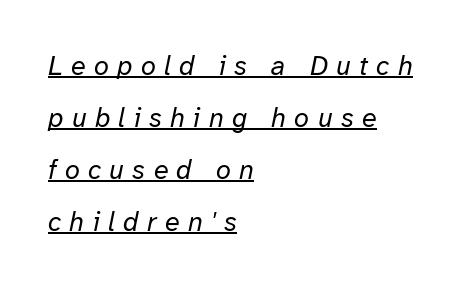
Each line starts at the same left margin while the right side varies. Beneath each row of characters lies a ruled line. What's the leading like? Stretched, with rows far apart. Stems and bowls with no extra thickness — not bold.
